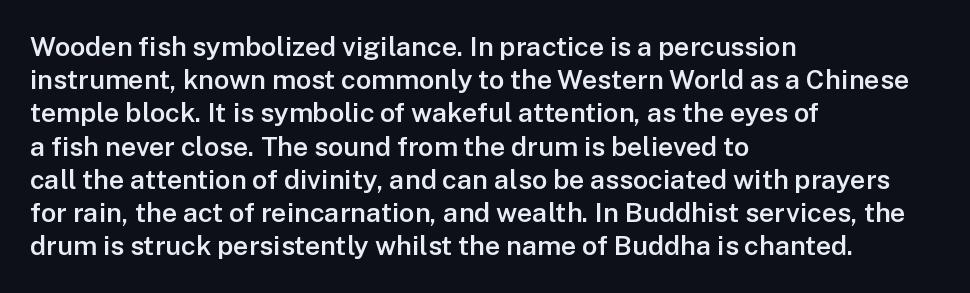
The image shows 27 px text type, upright; set left-aligned, line spacing 1.23x, normal letter spacing, not underlined.
